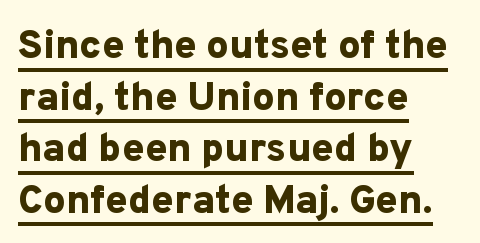
Q: Is the text bold? A: Yes.
Q: Is the text italic (slanted)? A: No, it is upright.
Q: Is the typeface a serif or a sans-serif typeface? A: Sans-serif.
Q: Is the text underlined? A: Yes.
Q: How is the paragraph aligned? A: Left-aligned.
Q: Is the spacing between letters normal or unusually wide? A: Normal.
Q: Is the spacing between lines tight, normal or loose? A: Normal.
Q: Width (condensed, normal, or wide)? A: Normal.
Q: Stroke contrast? A: Low.
Q: x-height? A: Medium.
Q: Monospaced? A: No.
